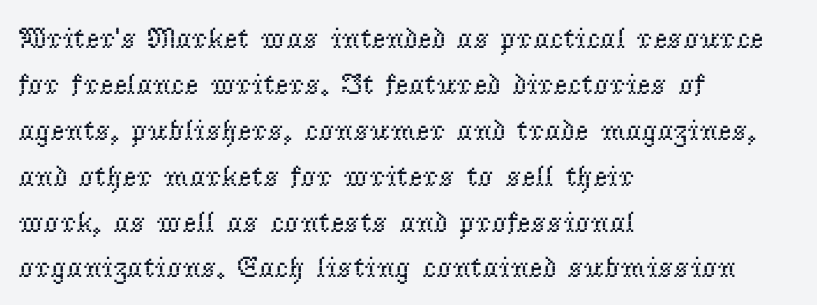
The rows are spaced the way most documents space them. Words float on clear page, feet unadorned. Examine the stroke ends and you'll spot serifs. The rendering keeps characters at their native spacing. These lines stack with their left ends in a neat column. You could not count columns in this text — the font is proportionally spaced.
